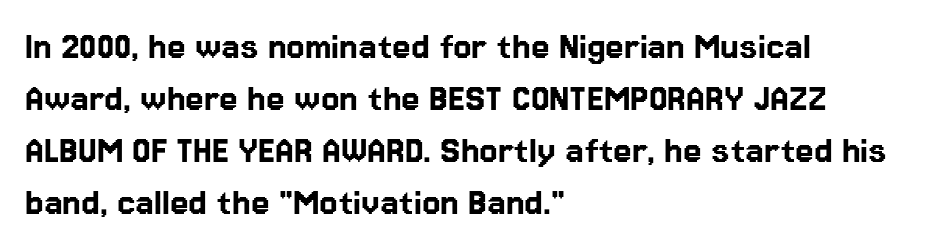
The image shows 42 px sans-serif type, upright; set left-aligned, line spacing 1.24x, normal letter spacing, not underlined; low stroke contrast and a medium x-height.
